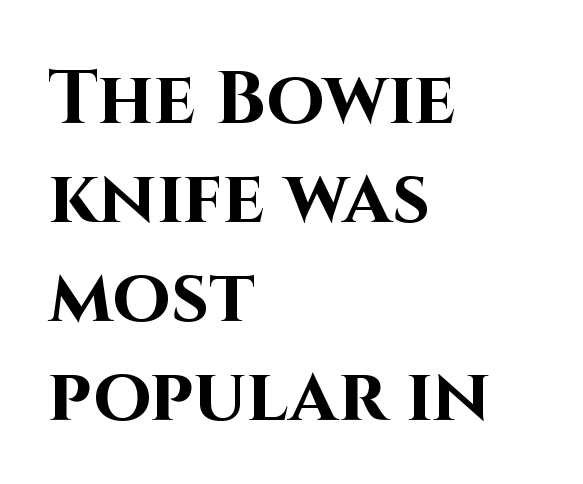
{"serif": "no", "italic": "no", "bold": "yes", "weight": "bold", "width": "normal", "stroke_contrast": "high", "x_height": "large", "monospaced": "no", "underline": "no", "align": "left", "line_spacing": "normal", "line_spacing_ratio": 1.32, "letter_spacing": "normal", "letter_spacing_em": 0.0, "glyph_px": 75}
